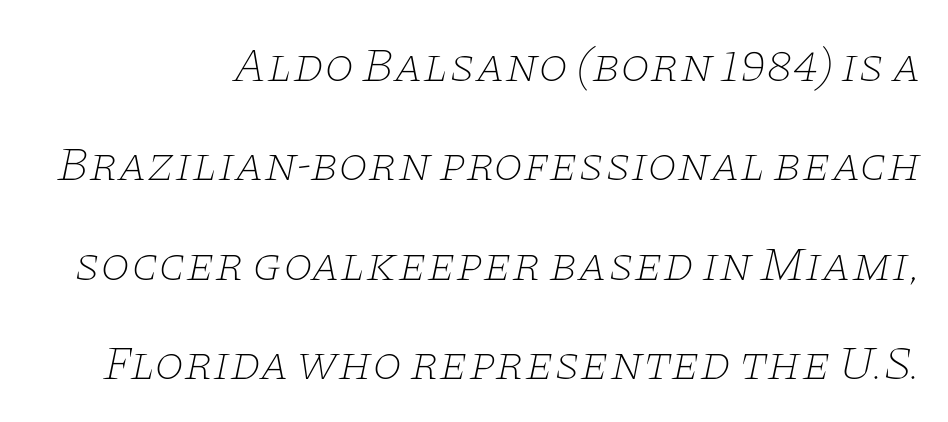
The image shows 48 px thin, wide serif type, italic (leaning right); set loose line spacing (2.07x), normal letter spacing, not underlined; low stroke contrast and a large x-height.
